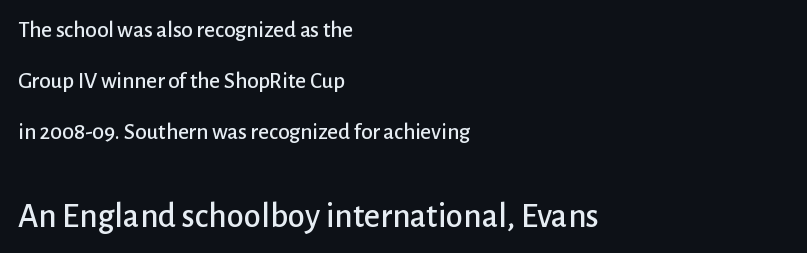
Caption: upper text group reduced, lower text group enlarged. Ascenders rise straight up at ninety degrees. The typeface chosen for these lines omits serifs. What's the leading like? Stretched, with rows far apart. Any mark beneath the type? The region is blank.
